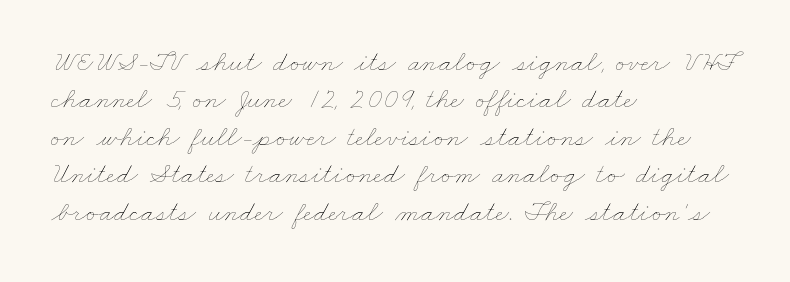
{"bold": "no", "weight": "thin", "width": "wide", "stroke_contrast": "low", "x_height": "small", "monospaced": "no", "underline": "no", "align": "left", "line_spacing": "normal", "line_spacing_ratio": 1.29, "letter_spacing": "normal", "letter_spacing_em": 0.0, "glyph_px": 29}
